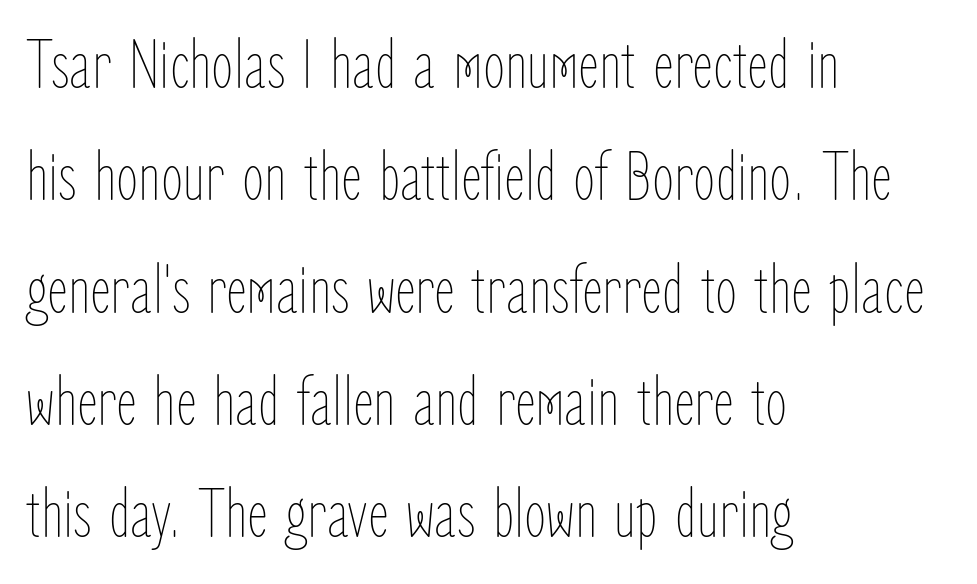
The image shows 72 px thin, condensed type, upright; set left-aligned, normal line spacing (1.56x), normal letter spacing, not underlined; low stroke contrast and a medium x-height.
